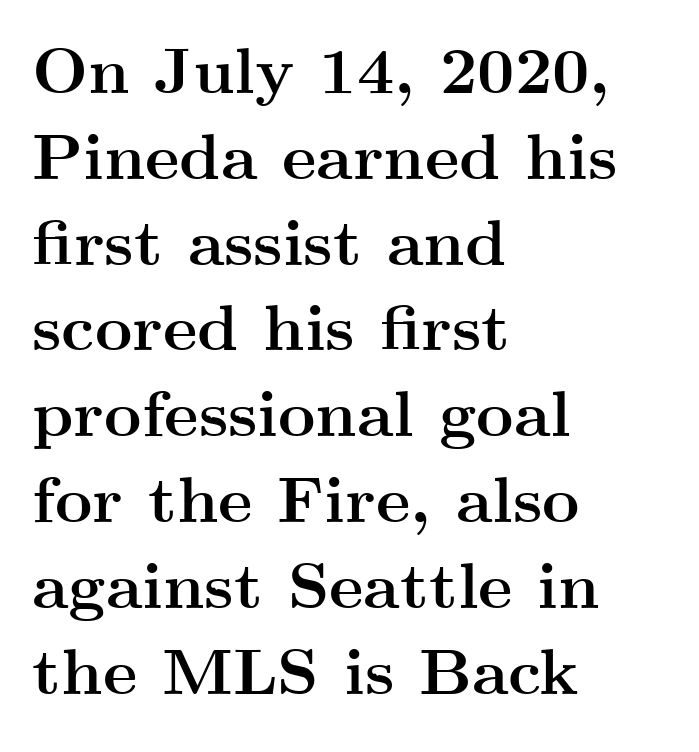
Q: Is the text bold? A: Yes.
Q: Is the text italic (slanted)? A: No, it is upright.
Q: Is the typeface a serif or a sans-serif typeface? A: Serif.
Q: Is the text underlined? A: No.
Q: How is the paragraph aligned? A: Left-aligned.
Q: Is the spacing between letters normal or unusually wide? A: Normal.
Q: Is the spacing between lines tight, normal or loose? A: Normal.
Q: Width (condensed, normal, or wide)? A: Wide.
Q: Stroke contrast? A: Medium.
Q: x-height? A: Small.
Q: Monospaced? A: No.
